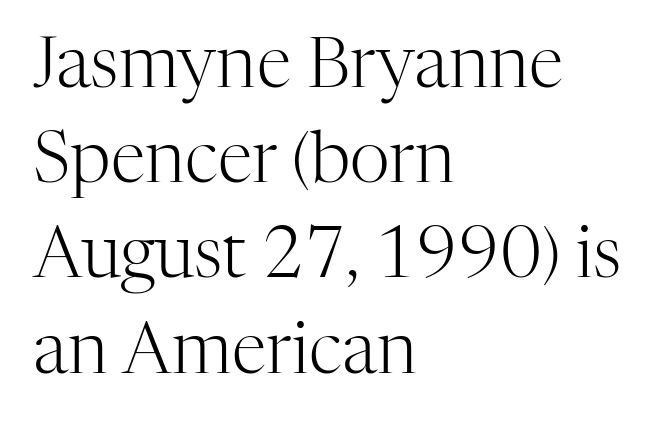
The image shows 70 px light serif type, upright; set left-aligned, normal line spacing (1.36x), normal letter spacing, not underlined; high stroke contrast and a medium x-height.
